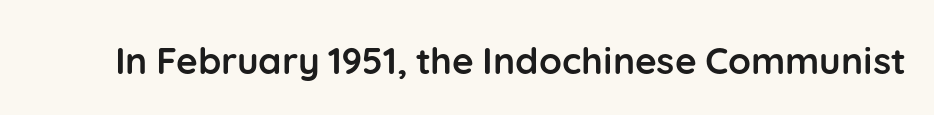
The image shows 37 px semibold sans-serif type, upright; set normal letter spacing, not underlined; low stroke contrast and a medium x-height.
